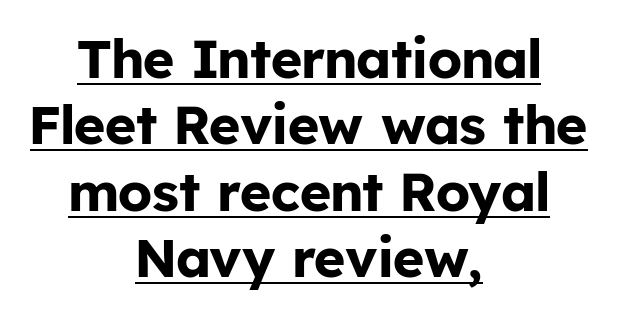
The image shows 54 px bold sans-serif type, upright; set centered, line spacing 1.23x, normal letter spacing, underlined; low stroke contrast and a medium x-height.
